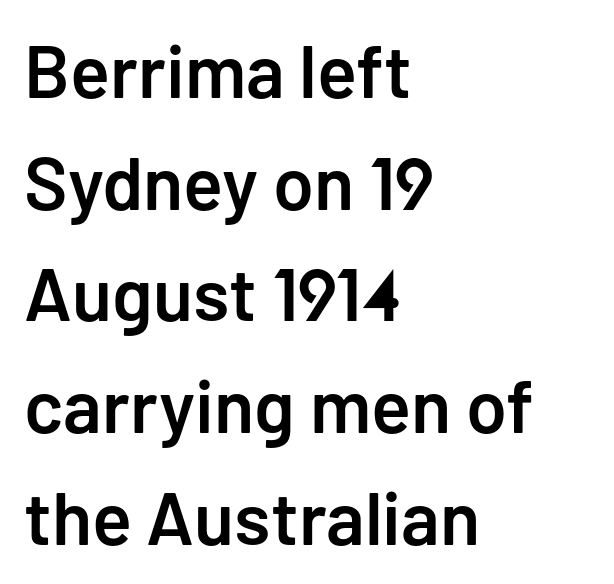
Q: Is the text bold? A: Semi-bold.
Q: Is the text italic (slanted)? A: No, it is upright.
Q: Is the typeface a serif or a sans-serif typeface? A: Sans-serif.
Q: Is the text underlined? A: No.
Q: How is the paragraph aligned? A: Left-aligned.
Q: Is the spacing between letters normal or unusually wide? A: Normal.
Q: Is the spacing between lines tight, normal or loose? A: Normal.
Q: Width (condensed, normal, or wide)? A: Normal.
Q: Stroke contrast? A: Low.
Q: x-height? A: Medium.
Q: Monospaced? A: No.
